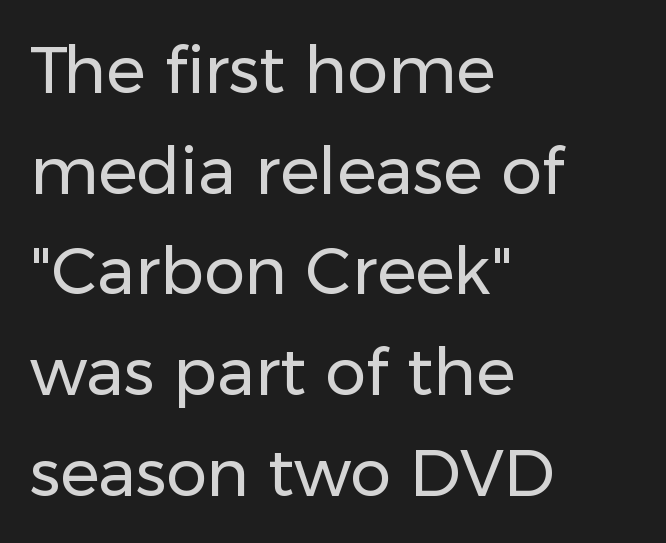
Q: Is the text bold? A: No.
Q: Is the text italic (slanted)? A: No, it is upright.
Q: Is the typeface a serif or a sans-serif typeface? A: Sans-serif.
Q: Is the text underlined? A: No.
Q: How is the paragraph aligned? A: Left-aligned.
Q: Is the spacing between letters normal or unusually wide? A: Normal.
Q: Is the spacing between lines tight, normal or loose? A: Normal.
Q: Width (condensed, normal, or wide)? A: Normal.
Q: Stroke contrast? A: Low.
Q: x-height? A: Medium.
Q: Monospaced? A: No.
